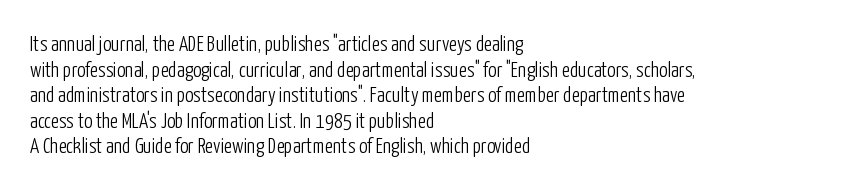
Q: Is the text bold? A: No.
Q: Is the text italic (slanted)? A: No, it is upright.
Q: Is the text underlined? A: No.
Q: How is the paragraph aligned? A: Left-aligned.
Q: Is the spacing between letters normal or unusually wide? A: Normal.
